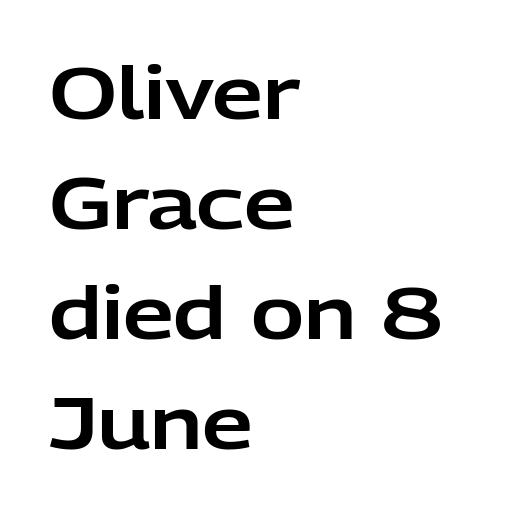
{"serif": "no", "italic": "no", "width": "normal", "stroke_contrast": "low", "x_height": "medium", "monospaced": "no", "underline": "no", "align": "left", "line_spacing": "normal", "line_spacing_ratio": 1.53, "letter_spacing": "normal", "letter_spacing_em": 0.0, "glyph_px": 72}
